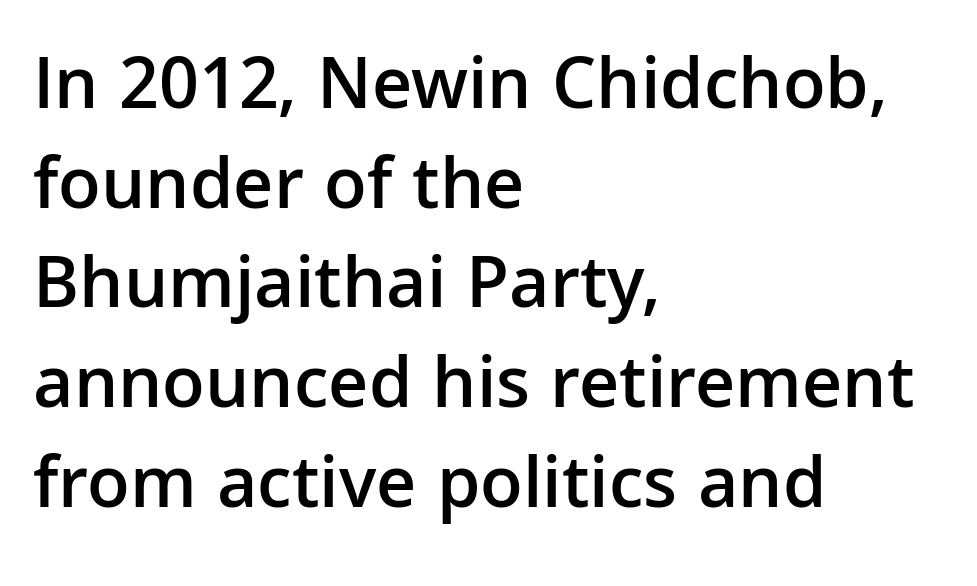
You can tell from the bare stems that sans-serif type was used. Tall strokes in this sample are plumb rather than angled. Do the characters align in a grid? No, the font is proportional. A clean baseline with only descenders dipping below it. These lines stack with their left ends in a neat column. Caption: standard tracking, unaltered.
